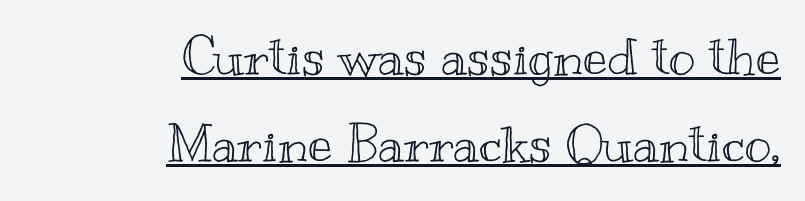
One glance says typical: line gaps are just what's usual. Character widths vary here, with narrow letters taking less room than wide ones. These lines are set flush right with a ragged left edge. The specimen includes a rule beneath the text block's lines. This sample uses plain, unmodified letter spacing.
